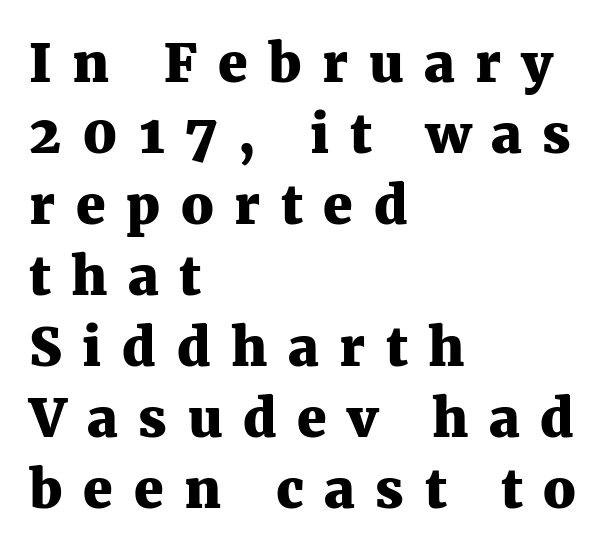
{"serif": "yes", "italic": "no", "bold": "yes", "weight": "heavy", "width": "normal", "stroke_contrast": "medium", "x_height": "medium", "monospaced": "no", "underline": "no", "align": "left", "line_spacing": "normal", "line_spacing_ratio": 1.34, "letter_spacing": "wide", "letter_spacing_em": 0.39, "glyph_px": 53}
